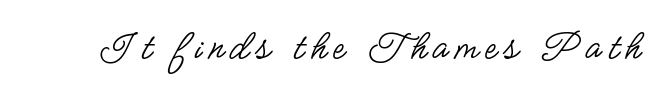
The face used here is proportionally spaced, like ordinary book or web type. Quick note: underline off. Type style note: lacks serifs. The font sits on the lighter half of the weight spectrum, regular included.
